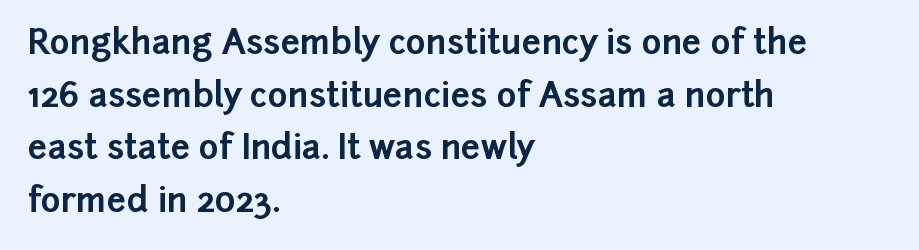
Q: Is the text bold? A: Yes.
Q: Is the text italic (slanted)? A: No, it is upright.
Q: Is the typeface a serif or a sans-serif typeface? A: Sans-serif.
Q: Is the text underlined? A: No.
Q: How is the paragraph aligned? A: Left-aligned.
Q: Is the spacing between letters normal or unusually wide? A: Normal.
Q: Is the spacing between lines tight, normal or loose? A: Normal.
Q: Width (condensed, normal, or wide)? A: Normal.
Q: Stroke contrast? A: Low.
Q: x-height? A: Medium.
Q: Monospaced? A: No.
